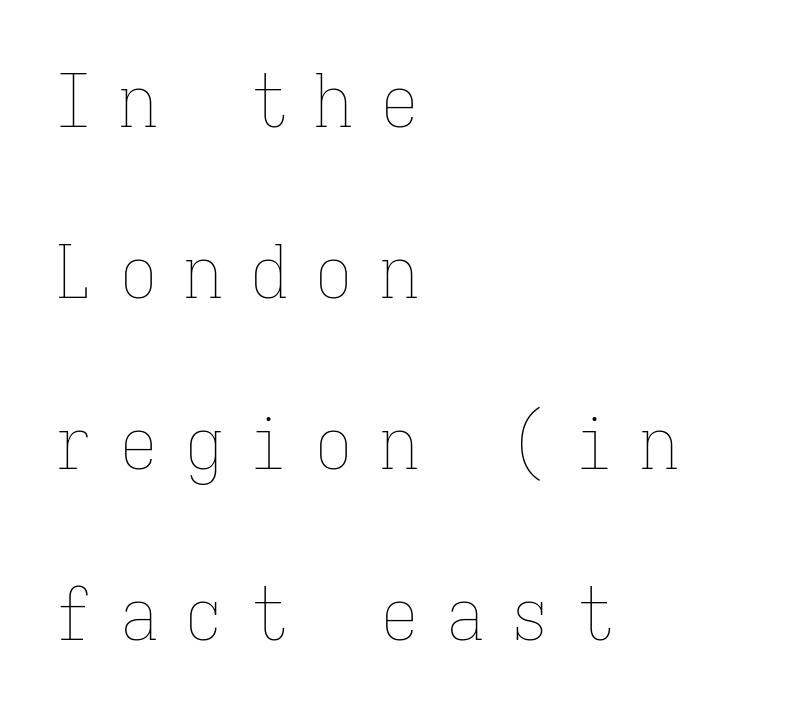
This rendering widens character spacing well past its baseline value. The rag falls on the right side of this text block. The rendering uses typewriter-style spacing with identical character cells. Do the letters lean? They stand straight.
